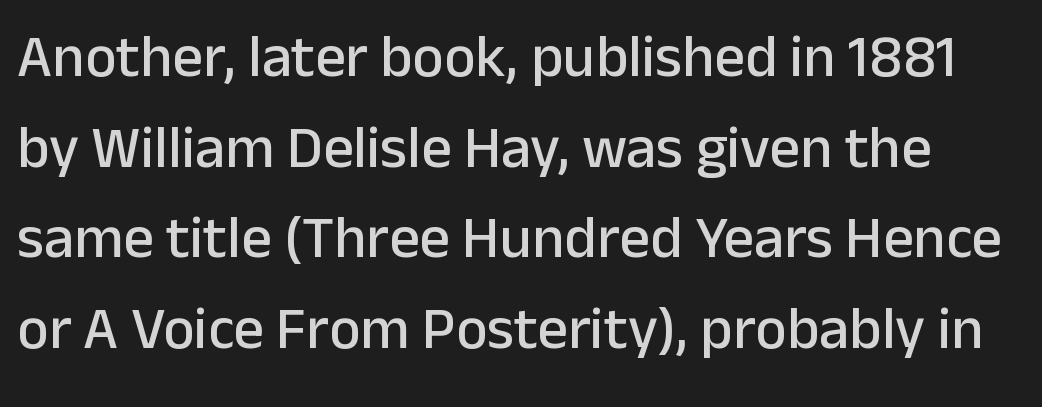
{"serif": "no", "italic": "no", "width": "normal", "stroke_contrast": "low", "x_height": "medium", "monospaced": "no", "underline": "no", "line_spacing": "normal", "line_spacing_ratio": 1.51, "letter_spacing": "normal", "letter_spacing_em": 0.0, "glyph_px": 60}
